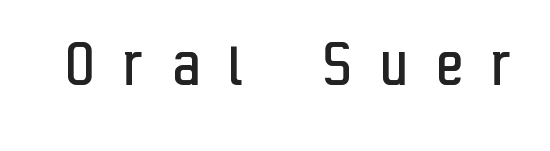
{"serif": "no", "italic": "no", "bold": "no", "weight": "regular", "width": "condensed", "stroke_contrast": "low", "x_height": "medium", "monospaced": "no", "underline": "no", "letter_spacing": "wide", "letter_spacing_em": 0.45, "glyph_px": 68}
